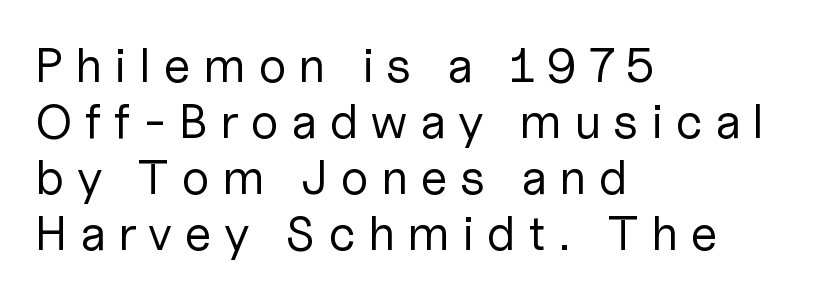
The image shows 49 px regular-weight sans-serif type, upright; set left-aligned, tight line spacing (1.14x), unusually wide letter spacing (+0.24 em), not underlined; low stroke contrast and a medium x-height.
